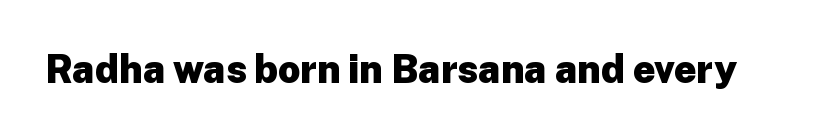
{"serif": "no", "italic": "no", "bold": "yes", "weight": "heavy", "width": "normal", "stroke_contrast": "low", "x_height": "medium", "monospaced": "no", "underline": "no", "letter_spacing": "normal", "letter_spacing_em": 0.0, "glyph_px": 39}
